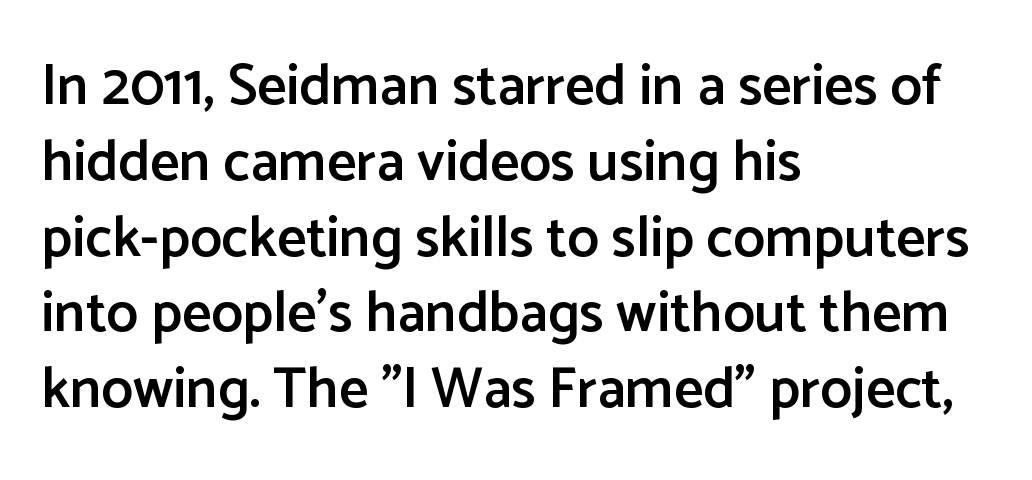
The image shows 57 px semibold sans-serif type, upright; set left-aligned, normal line spacing (1.33x), normal letter spacing, not underlined; low stroke contrast and a medium x-height.
